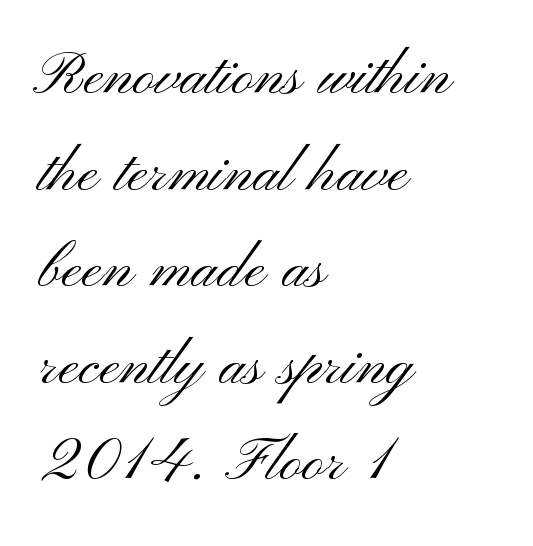
All the whitespace from short lines collects on the right. Note: no serifs on the glyphs. Spacing verdict: proportional, widths tailored to each character. Horizontal bands of white between lines are of average thickness. The letterforms sit at book weight or below.
